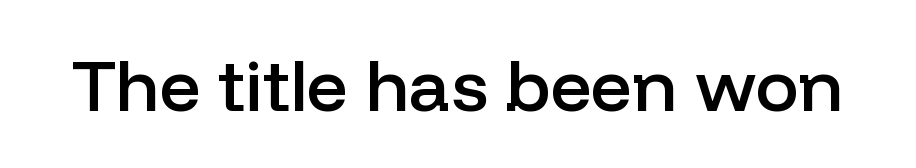
{"serif": "no", "italic": "no", "bold": "semi", "weight": "semibold", "width": "normal", "stroke_contrast": "low", "x_height": "medium", "monospaced": "no", "underline": "no", "letter_spacing": "normal", "letter_spacing_em": 0.0, "glyph_px": 72}
